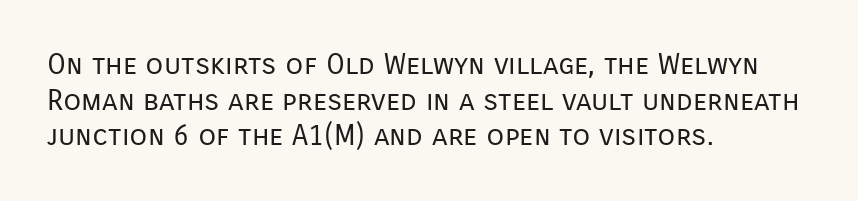
{"serif": "no", "italic": "no", "bold": "no", "weight": "regular", "width": "normal", "stroke_contrast": "low", "x_height": "medium", "monospaced": "no", "underline": "no", "align": "left", "line_spacing_ratio": 1.23, "letter_spacing": "normal", "letter_spacing_em": 0.0, "glyph_px": 29}
